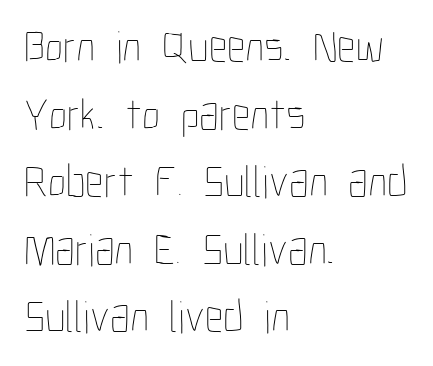
{"italic": "no", "bold": "no", "weight": "thin", "width": "condensed", "stroke_contrast": "low", "x_height": "medium", "monospaced": "no", "underline": "no", "align": "left", "line_spacing": "normal", "line_spacing_ratio": 1.47, "letter_spacing": "normal", "letter_spacing_em": 0.0, "glyph_px": 46}
